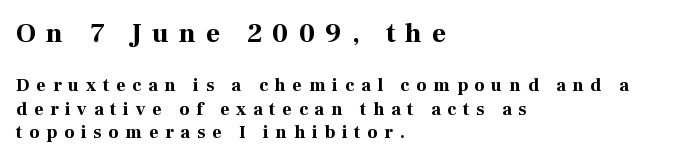
Look at the stroke-to-counter ratio: heavy, a bold. Type without underlining. A typesetter would mark this as roman, not italic. Horizontally, the lines are justified to the leading edge only.
